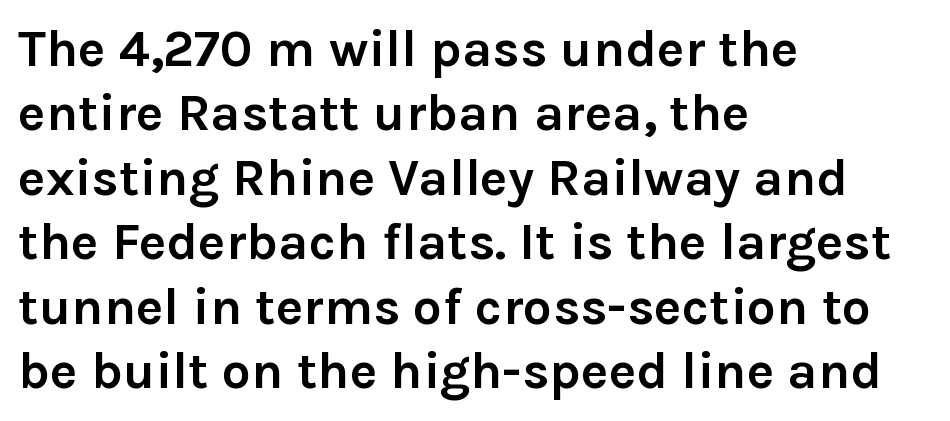
The image shows 52 px semibold sans-serif type, upright; set left-aligned, line spacing 1.24x, normal letter spacing, not underlined; low stroke contrast and a medium x-height.
